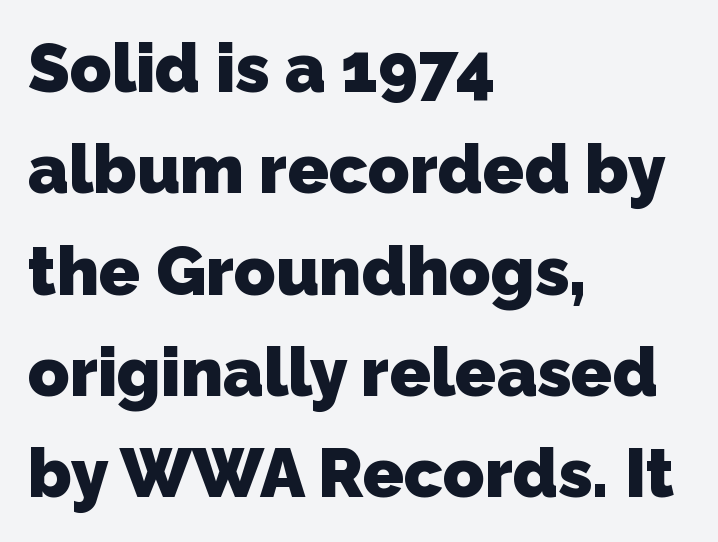
The image shows 68 px heavy sans-serif type; set left-aligned, normal line spacing (1.49x), normal letter spacing, not underlined; low stroke contrast and a medium x-height.
